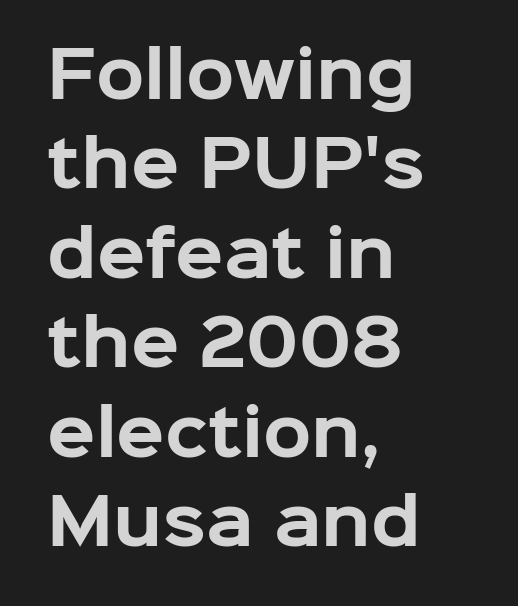
{"serif": "no", "italic": "no", "bold": "yes", "weight": "bold", "width": "normal", "stroke_contrast": "low", "x_height": "medium", "monospaced": "no", "underline": "no", "align": "left", "line_spacing": "normal", "line_spacing_ratio": 1.42, "letter_spacing": "normal", "letter_spacing_em": 0.0, "glyph_px": 63}
